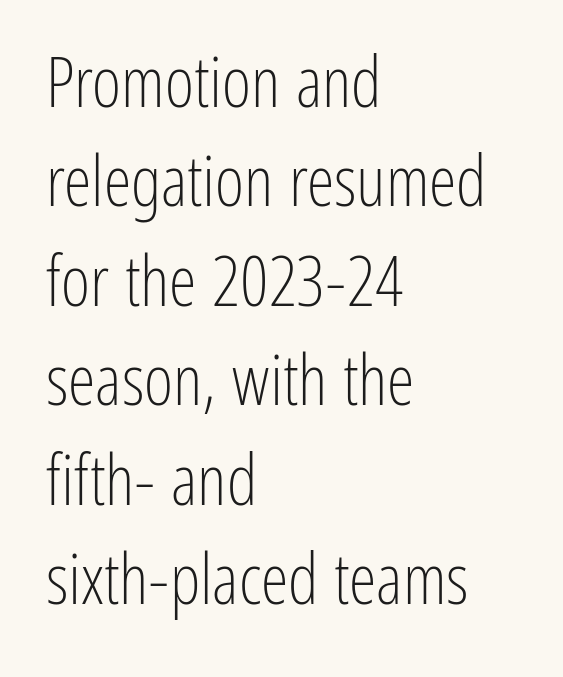
{"serif": "no", "italic": "no", "bold": "no", "weight": "light", "width": "condensed", "stroke_contrast": "low", "x_height": "medium", "monospaced": "no", "underline": "no", "align": "left", "line_spacing": "normal", "line_spacing_ratio": 1.42, "letter_spacing": "normal", "letter_spacing_em": 0.0, "glyph_px": 70}
